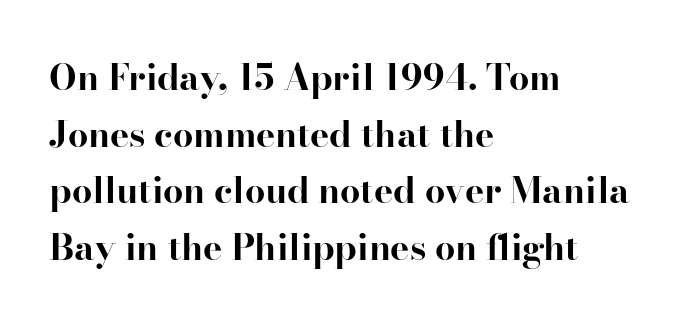
The image shows 36 px bold serif type, upright; set left-aligned, normal line spacing (1.57x), normal letter spacing, not underlined; high stroke contrast and a small x-height.
